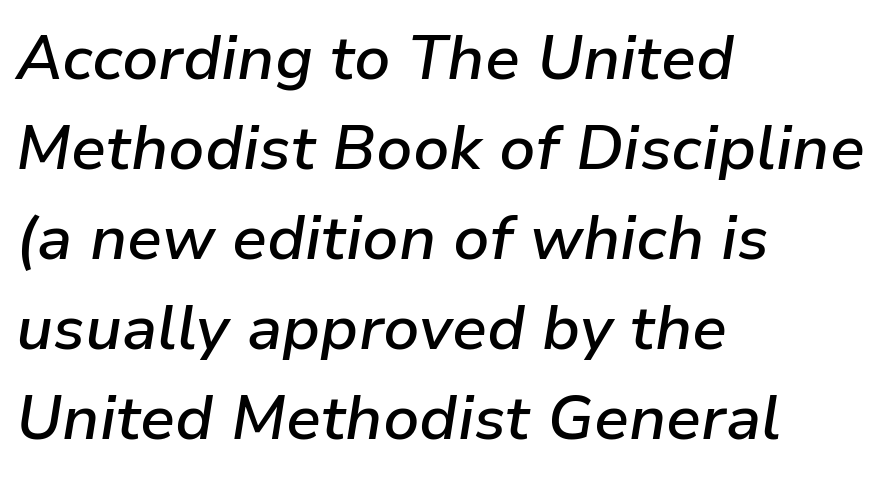
This rendering features lettering with no underline. Bold? Not quite — semibold, heavier than regular but stopping short. This block has exactly the height ordinary leading produces. Here the glyphs are tracked normally, forming tight word shapes.
